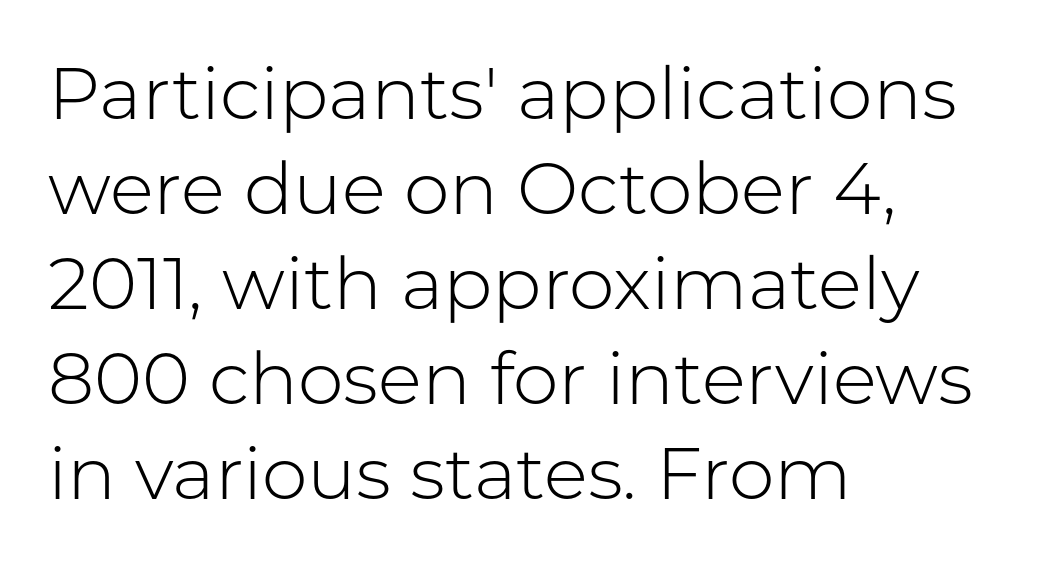
{"serif": "no", "italic": "no", "bold": "no", "weight": "light", "width": "normal", "stroke_contrast": "low", "x_height": "medium", "monospaced": "no", "underline": "no", "align": "left", "line_spacing": "normal", "line_spacing_ratio": 1.3, "letter_spacing": "normal", "letter_spacing_em": 0.0, "glyph_px": 73}
